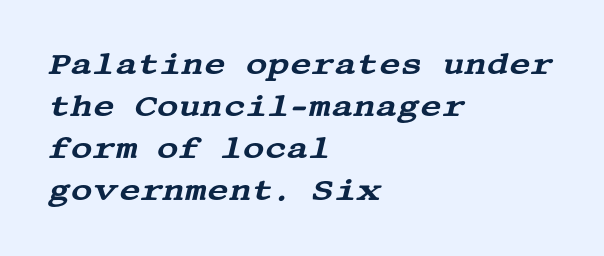
Is there much room between lines? A standard amount, neither cramped nor airy. If you drew a ruler down the left edge, every line would touch it. Characters are canted at an angle relative to the baseline's perpendicular. Words float on clear page, feet unadorned. The tracking reads as untouched default to a designer's eye. Type style note: has serifs.
